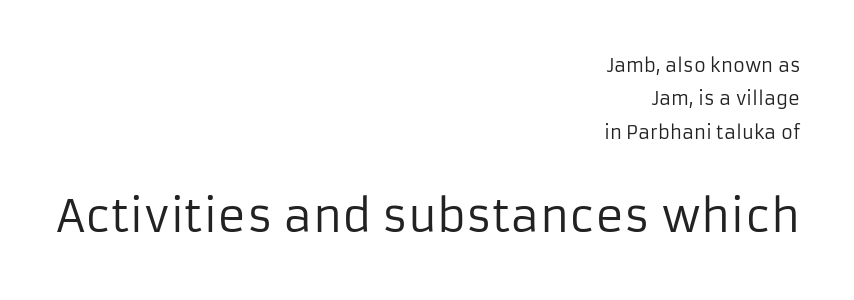
Vertical stems look standard width or narrower in stroke. These lines are rendered in a variable-pitch font. The line texture is even and compact thanks to regular tracking. Each line ends at the same right margin while the left side varies.
